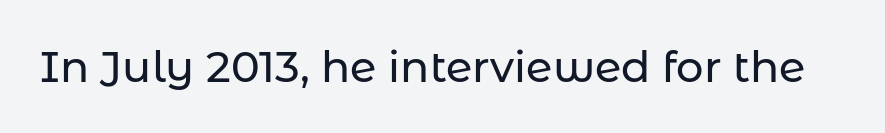
The image shows 43 px sans-serif type, upright; set normal letter spacing, not underlined; low stroke contrast and a medium x-height.
